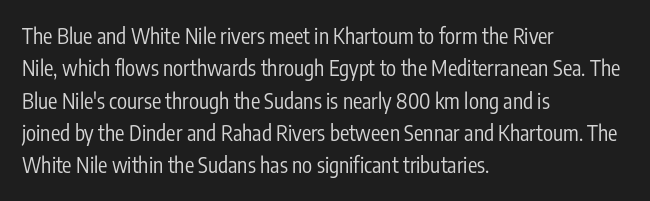
Q: Is the text bold? A: No.
Q: Is the text italic (slanted)? A: No, it is upright.
Q: Is the text underlined? A: No.
Q: How is the paragraph aligned? A: Left-aligned.
Q: Is the spacing between letters normal or unusually wide? A: Normal.
Q: Is the spacing between lines tight, normal or loose? A: Normal.
